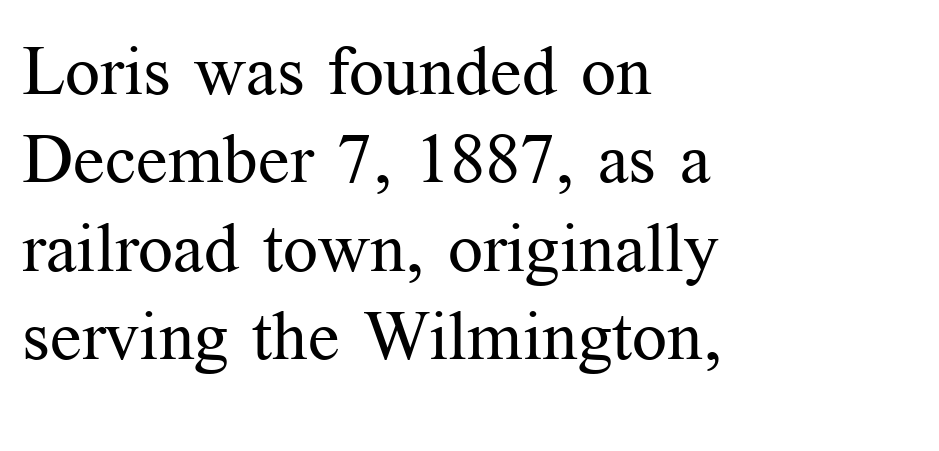
Varying glyph widths throughout — classic text-font behaviour. Vertical stems look standard width or narrower in stroke. Italic? Not at all — the glyphs are vertical. Leftover space on each line is placed entirely after the last word. Honestly, the row spacing looks completely unremarkable. This rendering features lettering with no underline.
